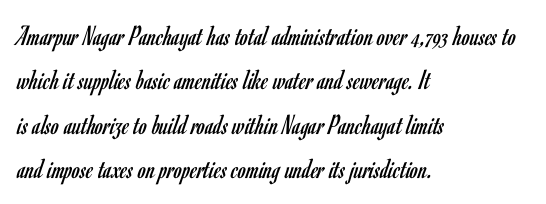
{"serif": "no", "bold": "no", "weight": "regular", "width": "condensed", "stroke_contrast": "low", "x_height": "small", "monospaced": "no", "underline": "no", "align": "left", "line_spacing": "normal", "line_spacing_ratio": 1.53, "letter_spacing": "normal", "letter_spacing_em": 0.0, "glyph_px": 29}
